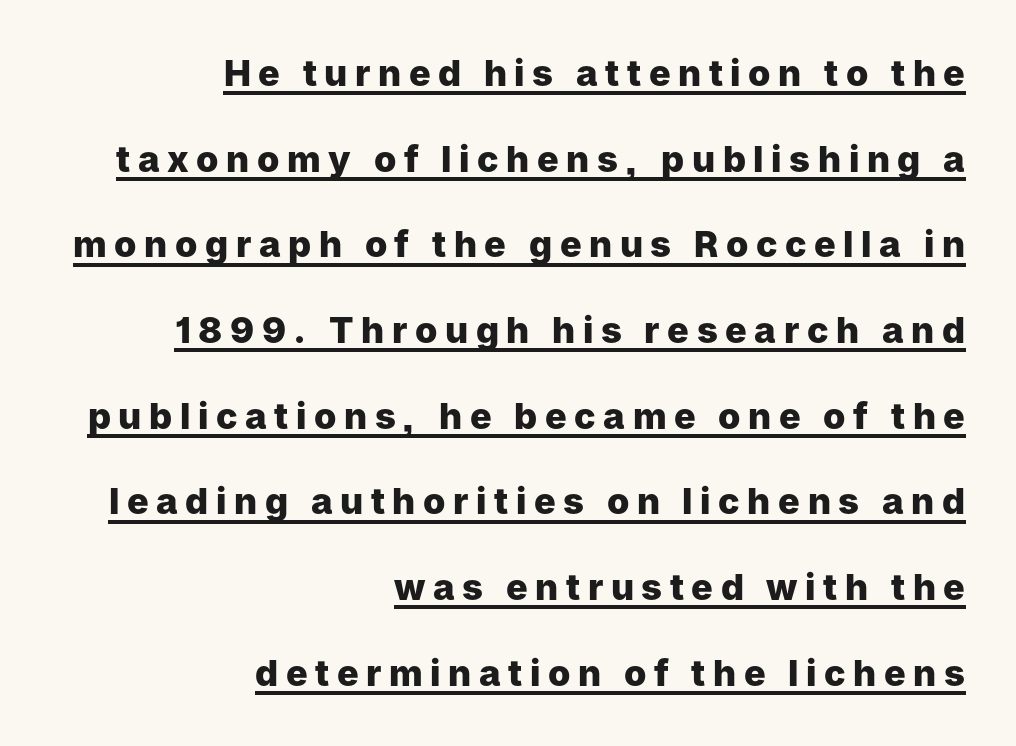
Caption: bold face, heavy strokes. Is the letter spacing exaggerated? Yes — the characters are pushed far apart. The axis of the letterforms is exactly vertical. The glyphs are accompanied by a horizontal stroke just below them. The lines in this sample share a right terminus and differ only in where they begin.
